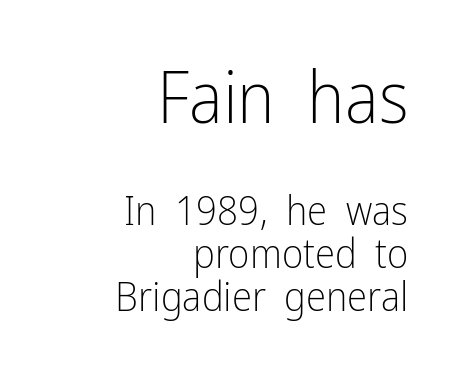
Counters stay open thanks to moderate or lighter strokes. Whoever set this made the first block the dominant, larger element. In terms of letterform style, serifs are entirely absent. Nobody drew a line under any word here. Notice how the stems are strictly vertical — no italics here. Character widths vary here, with narrow letters taking less room than wide ones.
